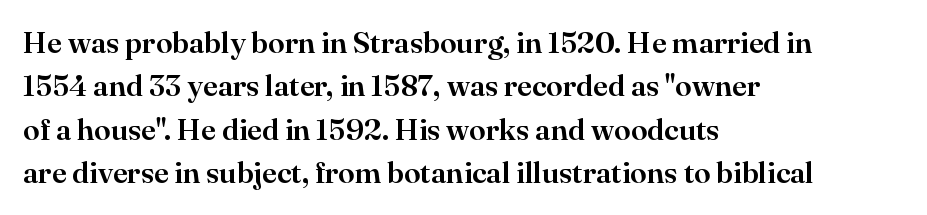
The horizontal fit of the characters is conventional and even. The face used here is proportionally spaced, like ordinary book or web type. Bare-footed words on every line. A typesetter would label this face a serif. The paragraph shown leans on its left margin.
